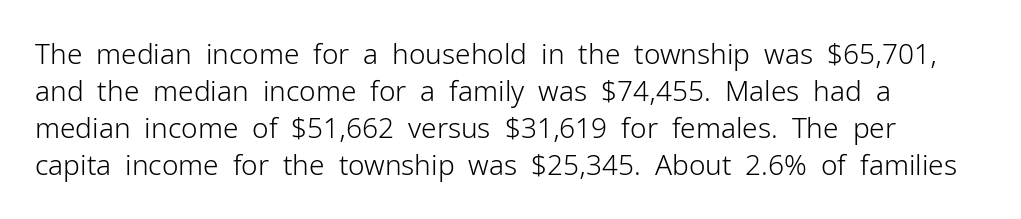
Q: Is the text bold? A: No.
Q: Is the text italic (slanted)? A: No, it is upright.
Q: Is the typeface a serif or a sans-serif typeface? A: Sans-serif.
Q: Is the text underlined? A: No.
Q: How is the paragraph aligned? A: Left-aligned.
Q: Is the spacing between letters normal or unusually wide? A: Normal.
Q: Is the spacing between lines tight, normal or loose? A: Normal.
Q: Width (condensed, normal, or wide)? A: Normal.
Q: Stroke contrast? A: Low.
Q: x-height? A: Medium.
Q: Monospaced? A: No.
